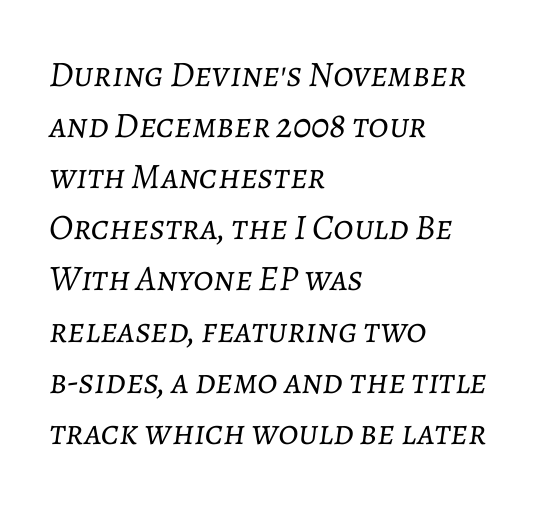
Horizontal bands of white between lines are of average thickness. Check under the words: just untouched page. These lines are rendered in a variable-pitch font. The whole block is typeset with a tilt. Nobody touched the tracking dial on this one. Each line starts at the same left margin while the right side varies.
